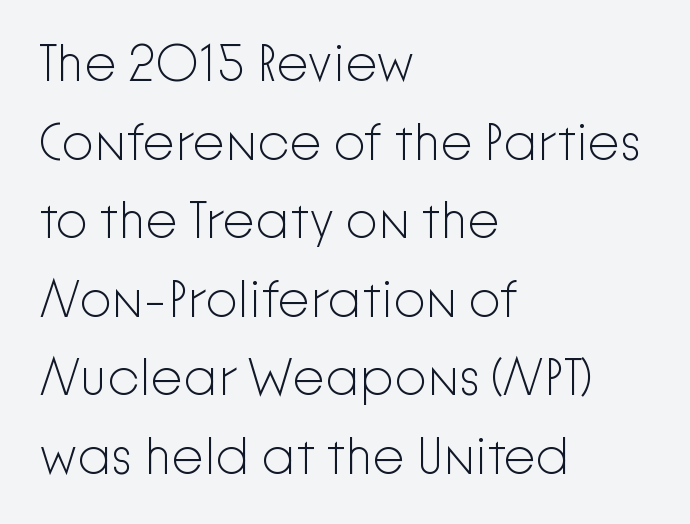
The text block is weighted toward the left margin, trailing off unevenly rightward. Type style note: lacks serifs. Is the letter spacing exaggerated? No — it looks like the ordinary default. It's the straight-up-and-down kind of type. What's the leading like? Ordinary, nothing unusual.
